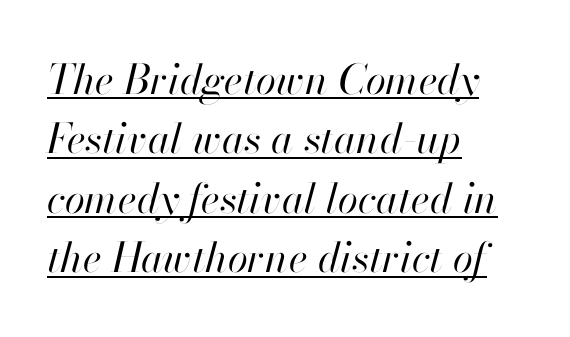
Q: Is the text bold? A: No.
Q: Is the text italic (slanted)? A: Yes, it leans right by about 13 degrees.
Q: Is the text underlined? A: Yes.
Q: How is the paragraph aligned? A: Left-aligned.
Q: Is the spacing between letters normal or unusually wide? A: Normal.
Q: Is the spacing between lines tight, normal or loose? A: Normal.
Q: Width (condensed, normal, or wide)? A: Normal.
Q: Stroke contrast? A: High.
Q: x-height? A: Small.
Q: Monospaced? A: No.
